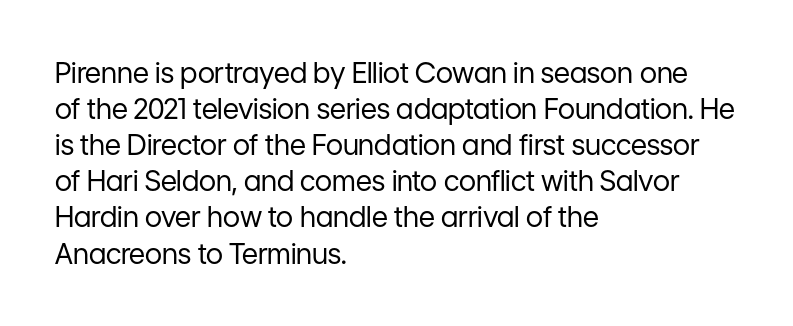
Proportional: the letters do not fall into vertical columns. Observe the ordinary spacing: letters are neighbours, not strangers. These lines sit exactly where default settings would place them. Line starts are locked; line ends wander. You can tell from the bare stems that sans-serif type was used.
